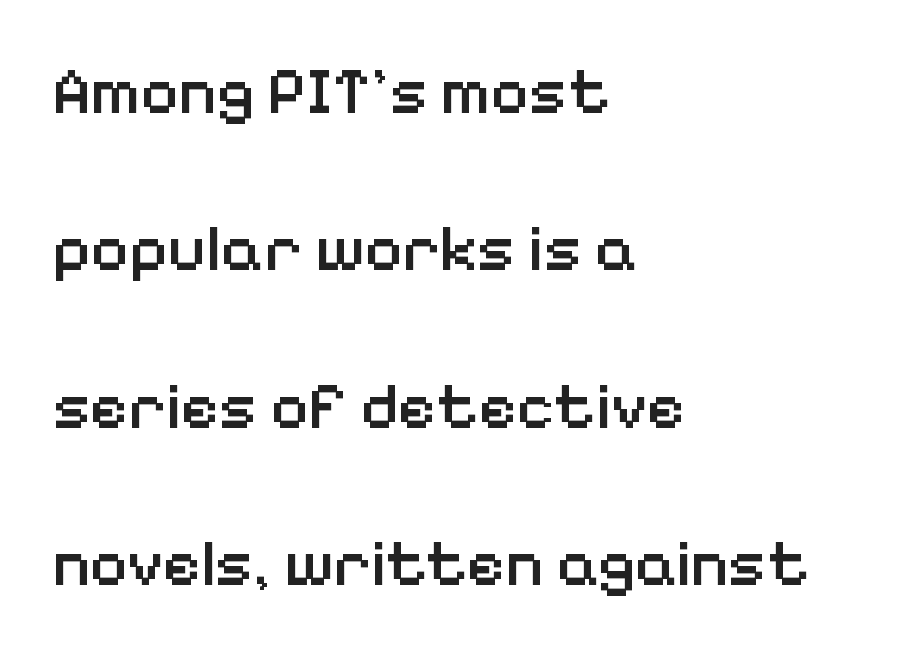
The glyphs in this specimen are sans serif. Here the designer chose a conventional face with non-uniform glyph widths. Typesetter's note: demi weight, one step under bold. The type is set solid horizontally, with unmodified tracking. Bare-footed words on every line. Upright lettering throughout.
